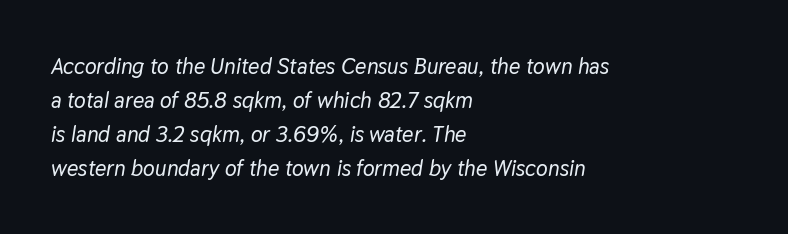
Q: Is the text italic (slanted)? A: Yes, it leans right by about 9 degrees.
Q: Is the text underlined? A: No.
Q: How is the paragraph aligned? A: Left-aligned.
Q: Is the spacing between letters normal or unusually wide? A: Normal.
Q: Is the spacing between lines tight, normal or loose? A: Normal.
